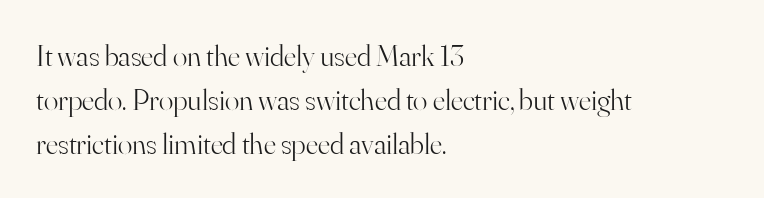
Q: Is the text bold? A: No.
Q: Is the text italic (slanted)? A: No, it is upright.
Q: Is the typeface a serif or a sans-serif typeface? A: Serif.
Q: Is the text underlined? A: No.
Q: How is the paragraph aligned? A: Left-aligned.
Q: Is the spacing between letters normal or unusually wide? A: Normal.
Q: Is the spacing between lines tight, normal or loose? A: Normal.
Q: Width (condensed, normal, or wide)? A: Normal.
Q: Stroke contrast? A: High.
Q: x-height? A: Small.
Q: Monospaced? A: No.
